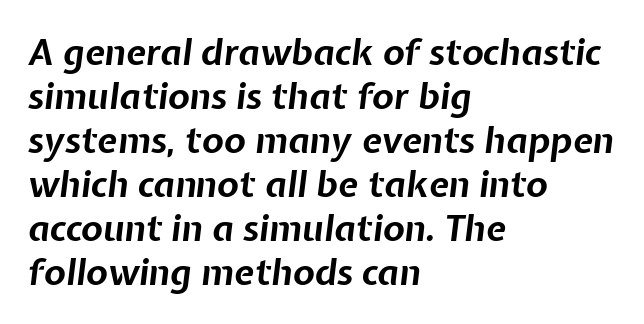
Q: Is the text bold? A: Yes.
Q: Is the text italic (slanted)? A: Yes, it leans right by about 7 degrees.
Q: Is the text underlined? A: No.
Q: How is the paragraph aligned? A: Left-aligned.
Q: Is the spacing between letters normal or unusually wide? A: Normal.
Q: Width (condensed, normal, or wide)? A: Normal.
Q: Stroke contrast? A: Low.
Q: x-height? A: Medium.
Q: Monospaced? A: No.
